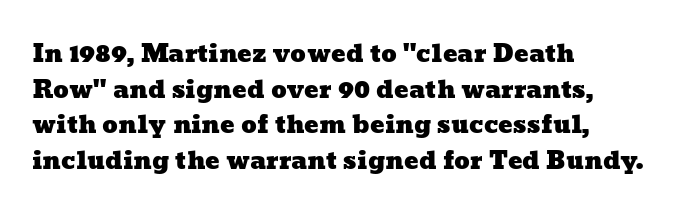
Q: Is the text underlined? A: No.
Q: How is the paragraph aligned? A: Left-aligned.
Q: Is the spacing between letters normal or unusually wide? A: Normal.
Q: Is the spacing between lines tight, normal or loose? A: Normal.
